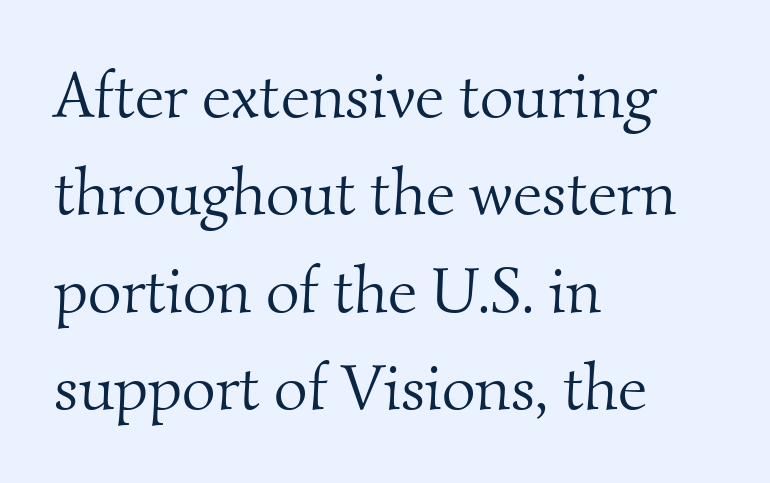
Descender tails drop into unmarked territory. This is serif lettering, the kind often seen in printed books. Interline gaps are of average width in this sample. The letters sit at their default tracking, neither squeezed nor spread. In CSS terms this would be text-align: left.
